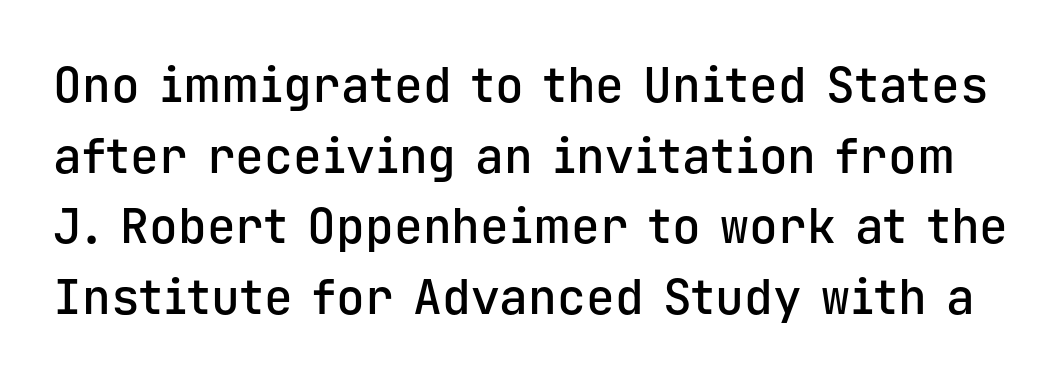
Q: Is the text bold? A: Semi-bold.
Q: Is the text italic (slanted)? A: No, it is upright.
Q: Is the typeface a serif or a sans-serif typeface? A: Sans-serif.
Q: Is the text underlined? A: No.
Q: Is the spacing between letters normal or unusually wide? A: Normal.
Q: Is the spacing between lines tight, normal or loose? A: Normal.
Q: Width (condensed, normal, or wide)? A: Normal.
Q: Stroke contrast? A: Low.
Q: x-height? A: Medium.
Q: Monospaced? A: Yes.
